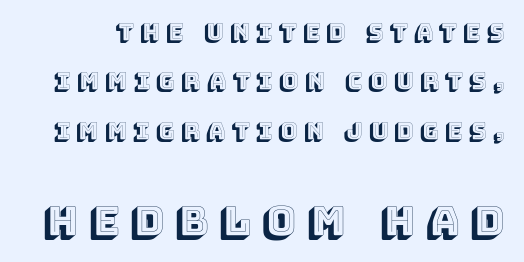
The image shows 40 px text type, upright; set loose line spacing (2.15x), unusually wide letter spacing (+0.28 em), not underlined; the second (bottom) block is 1.74x larger; a large x-height.
